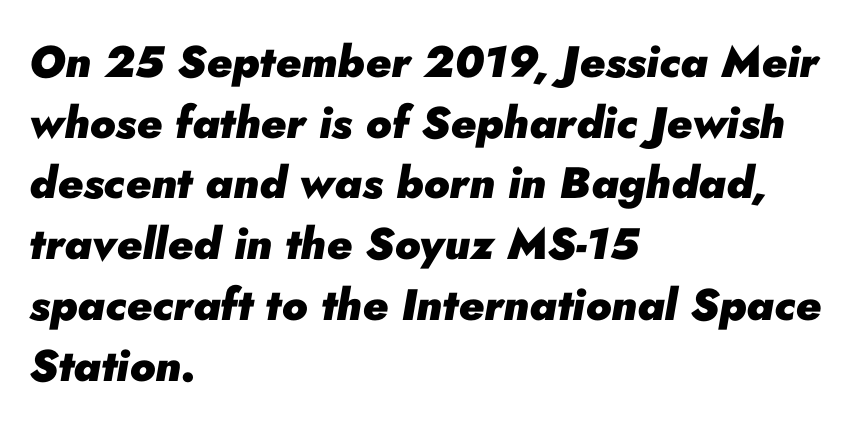
{"italic": "yes", "lean": "right", "slant_degrees": 10, "bold": "yes", "weight": "heavy", "width": "normal", "stroke_contrast": "low", "x_height": "small", "monospaced": "no", "underline": "no", "align": "left", "line_spacing": "normal", "line_spacing_ratio": 1.38, "letter_spacing": "normal", "letter_spacing_em": 0.0, "glyph_px": 44}
